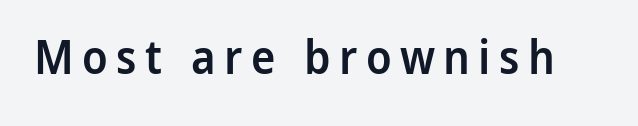
{"serif": "no", "italic": "no", "bold": "semi", "weight": "semibold", "width": "normal", "stroke_contrast": "low", "x_height": "medium", "monospaced": "no", "underline": "no", "glyph_px": 46}
